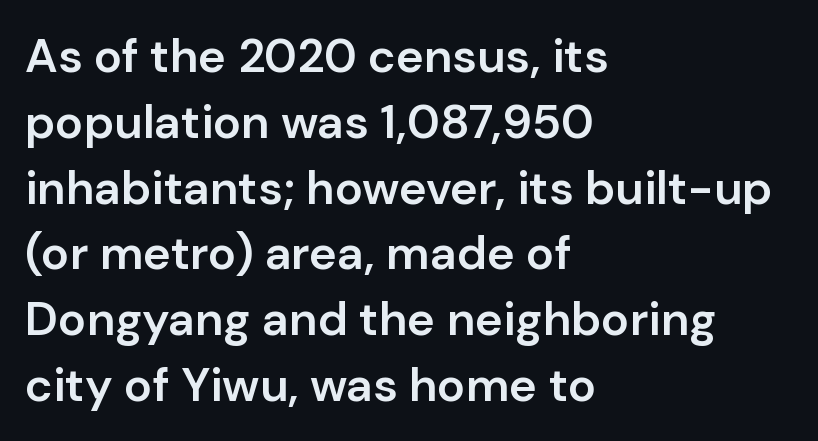
{"serif": "no", "italic": "no", "bold": "semi", "weight": "semibold", "width": "normal", "stroke_contrast": "low", "x_height": "medium", "monospaced": "no", "underline": "no", "align": "left", "line_spacing": "normal", "line_spacing_ratio": 1.4, "letter_spacing": "normal", "letter_spacing_em": 0.0, "glyph_px": 47}
